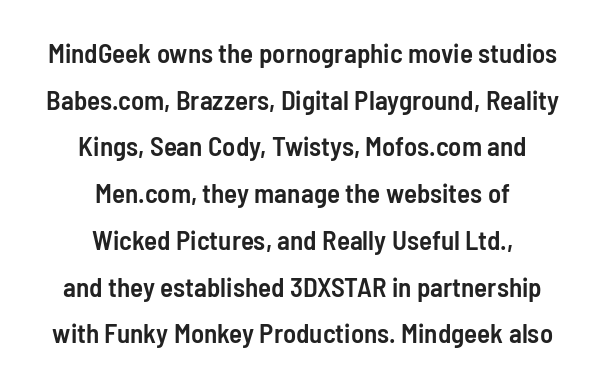
{"italic": "no", "bold": "semi", "underline": "no", "align": "center", "line_spacing_ratio": 1.73, "letter_spacing": "normal", "letter_spacing_em": 0.0, "glyph_px": 27}
